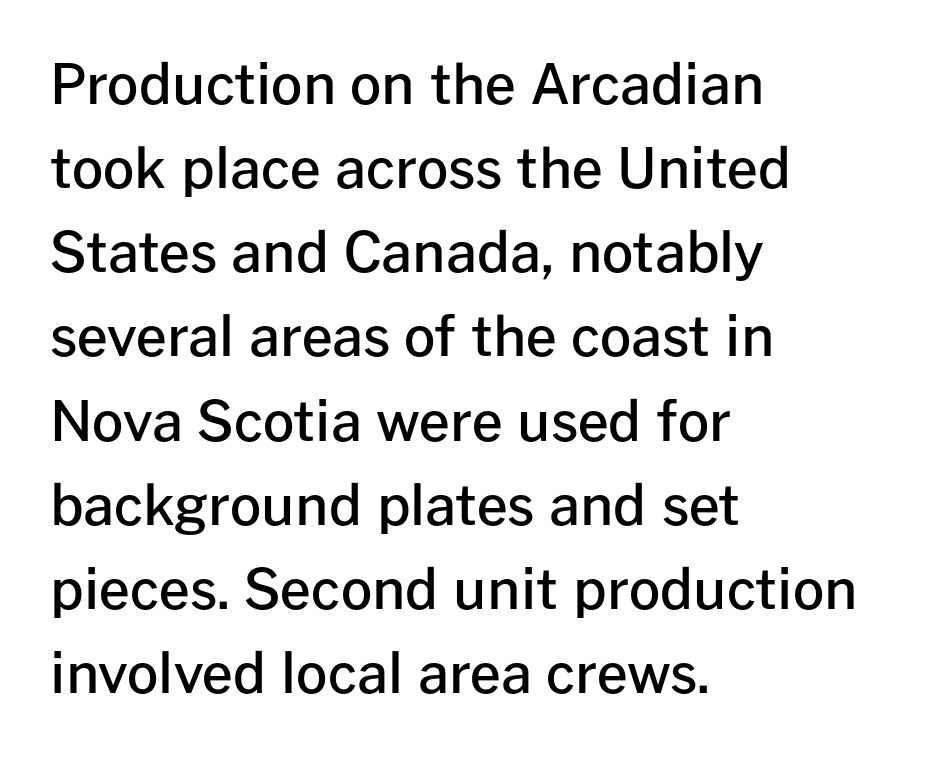
Students, this is semibold: more ink than regular, less than bold. Is there much room between lines? A standard amount, neither cramped nor airy. A typesetter would mark this as roman, not italic. Is this a sans? Yes — the strokes have no serifs. The tracking reads as untouched default to a designer's eye.
